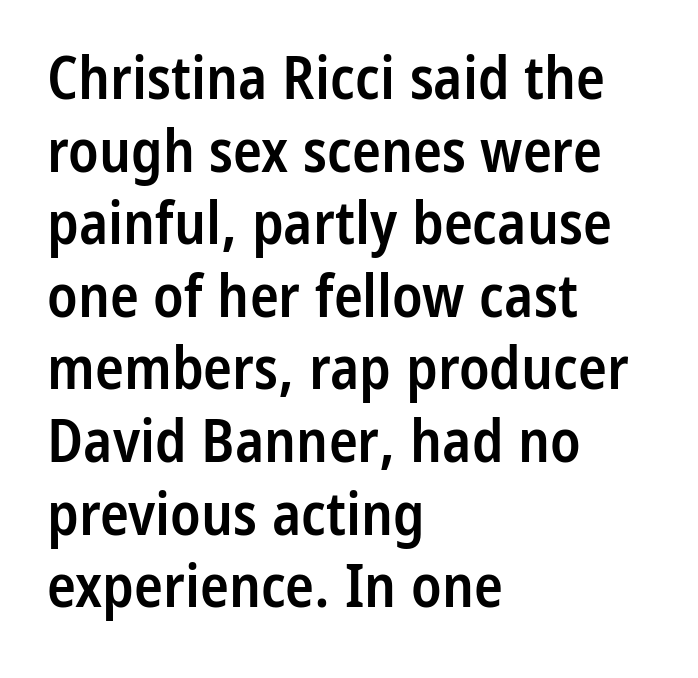
The image shows 60 px semibold, condensed sans-serif type, upright; set left-aligned, line spacing 1.21x, normal letter spacing, not underlined; low stroke contrast and a medium x-height.
